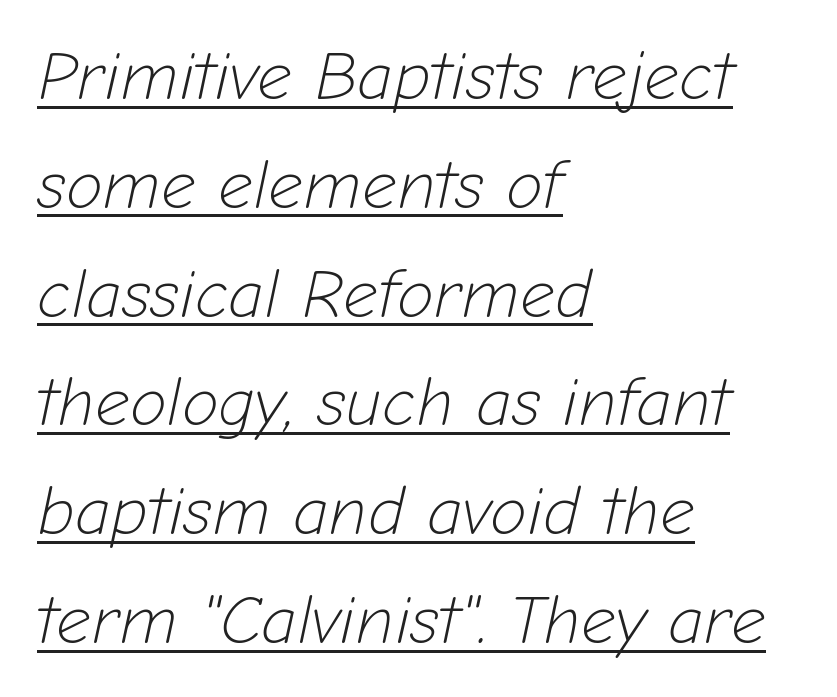
{"italic": "yes", "lean": "right", "slant_degrees": 12, "bold": "no", "weight": "light", "width": "normal", "stroke_contrast": "low", "x_height": "medium", "monospaced": "no", "underline": "yes", "align": "left", "line_spacing": "normal", "line_spacing_ratio": 1.6, "letter_spacing": "normal", "letter_spacing_em": 0.0, "glyph_px": 68}
